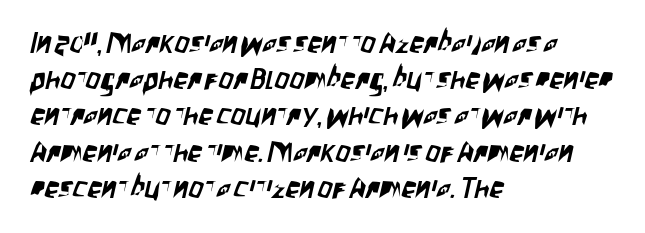
Is this a fixed-width face? No — the glyphs have proportional, varying widths. The string is rendered with underlining switched off. This is sans-serif lettering, the kind often seen on screens and signage. You could call the tracking neutral — neither tight nor loose. One-word summary of the alignment: left. The vertical gap from one line to the next is medium.
